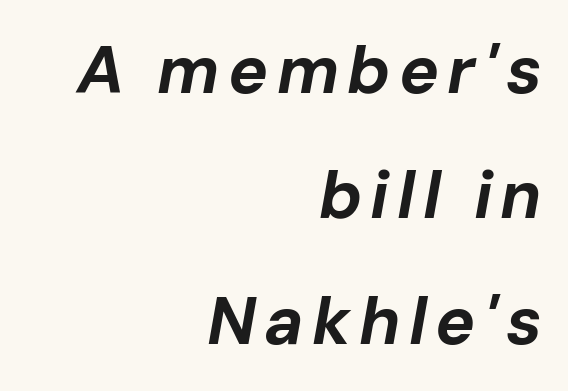
Horizontally, the lines are justified to the trailing edge only. Weight check: bold — yes, fully. Proportional: the letters do not fall into vertical columns. You can tell it's italic because the verticals aren't actually vertical. The zone under the glyphs is completely vacant.
